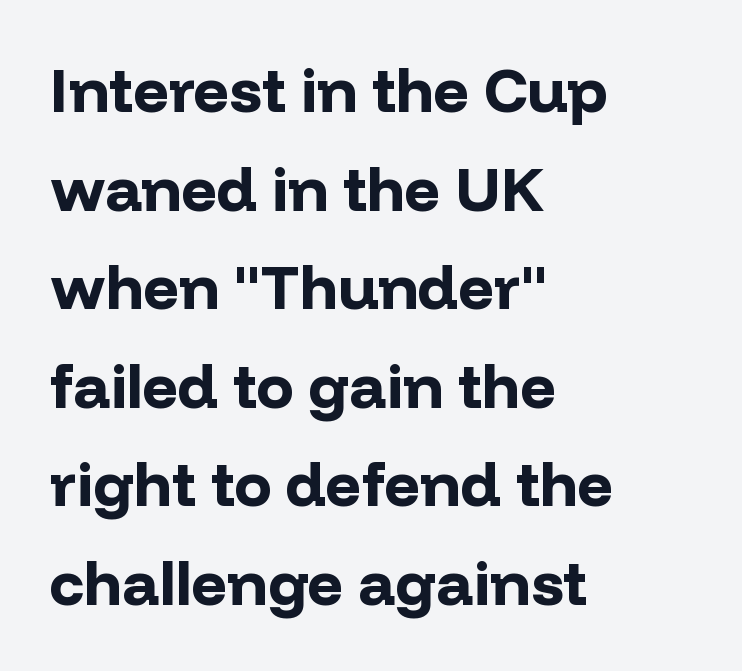
{"serif": "no", "italic": "no", "bold": "yes", "weight": "bold", "width": "normal", "stroke_contrast": "low", "x_height": "medium", "monospaced": "no", "underline": "no", "align": "left", "line_spacing": "normal", "line_spacing_ratio": 1.59, "letter_spacing": "normal", "letter_spacing_em": 0.0, "glyph_px": 62}
